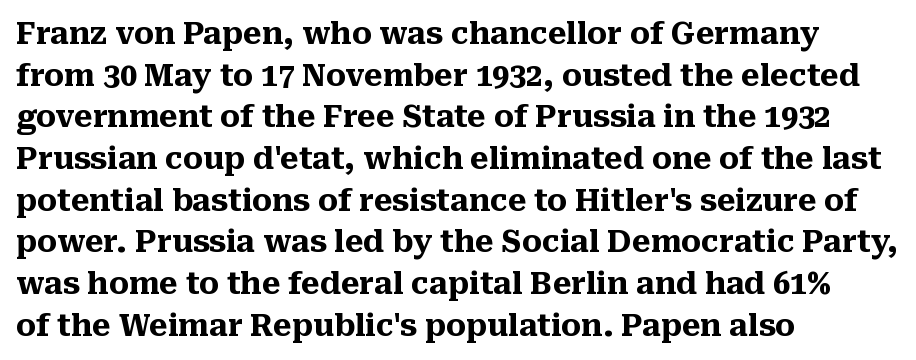
The strip under each line holds only bare page. This rendering leaves character spacing at its baseline value. You could not count columns in this text — the font is proportionally spaced. The setting favours the left margin, as ordinary paragraphs usually do. Notice how thick the strokes are: this is what a full bold looks like. Italic? Not at all — the glyphs are vertical.
